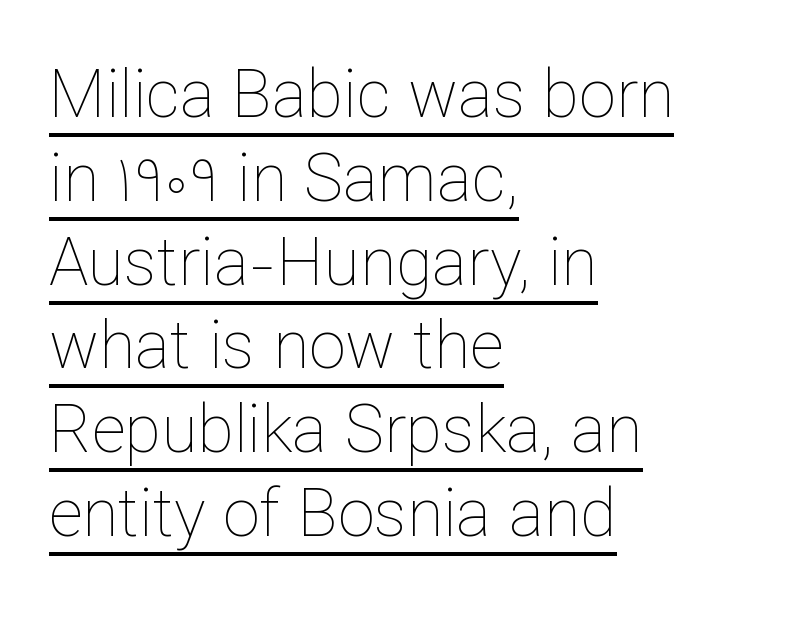
The passage shown has conventional tracking throughout. The leading is moderate, giving the passage an even texture. Looks like regular typesetting: each glyph gets only the width it needs. Does the copy run flush right? No — it runs flush left. Bold? No — there's no thickening of the strokes. The glyphs are accompanied by a horizontal stroke just below them.
